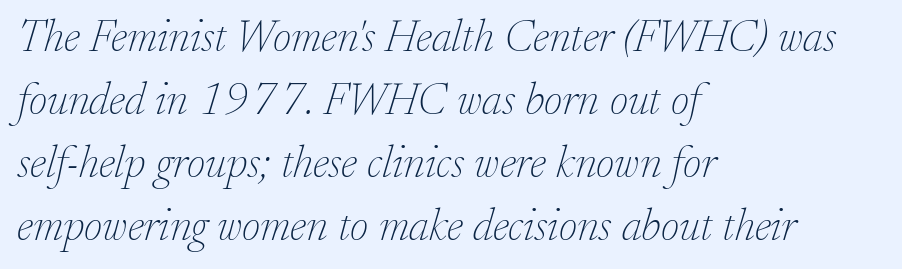
{"serif": "yes", "italic": "yes", "lean": "right", "slant_degrees": 17, "bold": "no", "weight": "thin", "width": "normal", "stroke_contrast": "low", "x_height": "small", "monospaced": "no", "underline": "no", "align": "left", "line_spacing": "normal", "line_spacing_ratio": 1.4, "letter_spacing": "normal", "letter_spacing_em": 0.0, "glyph_px": 45}
